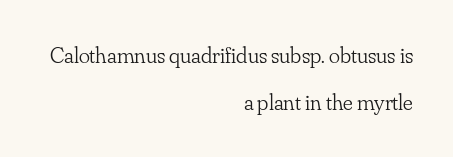
The axis of the letterforms is exactly vertical. Horizontal alignment here is rightward, an uncommon choice for prose. Tracking value appears to be zero — textbook default spacing. The weight would be labelled regular, book, light, or lighter still. A typesetter would call this leading open, well beyond the default.
